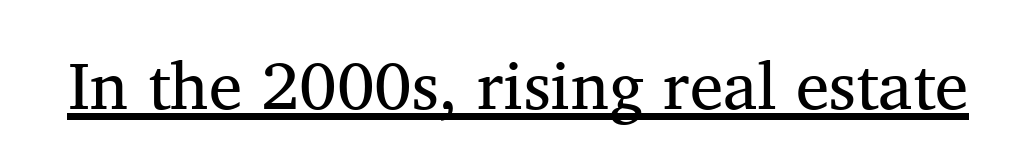
The image shows 67 px serif type, upright; set normal letter spacing, underlined; medium stroke contrast and a medium x-height.
